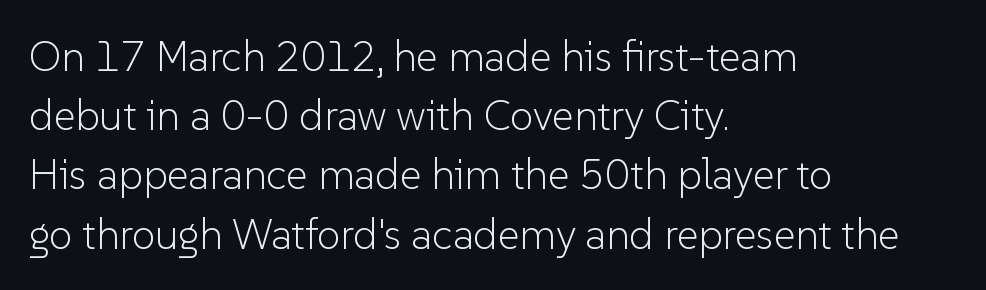
{"serif": "no", "italic": "no", "bold": "no", "weight": "light", "width": "normal", "stroke_contrast": "low", "x_height": "medium", "monospaced": "no", "underline": "no", "align": "left", "line_spacing": "normal", "line_spacing_ratio": 1.41, "letter_spacing": "normal", "letter_spacing_em": 0.0, "glyph_px": 42}
